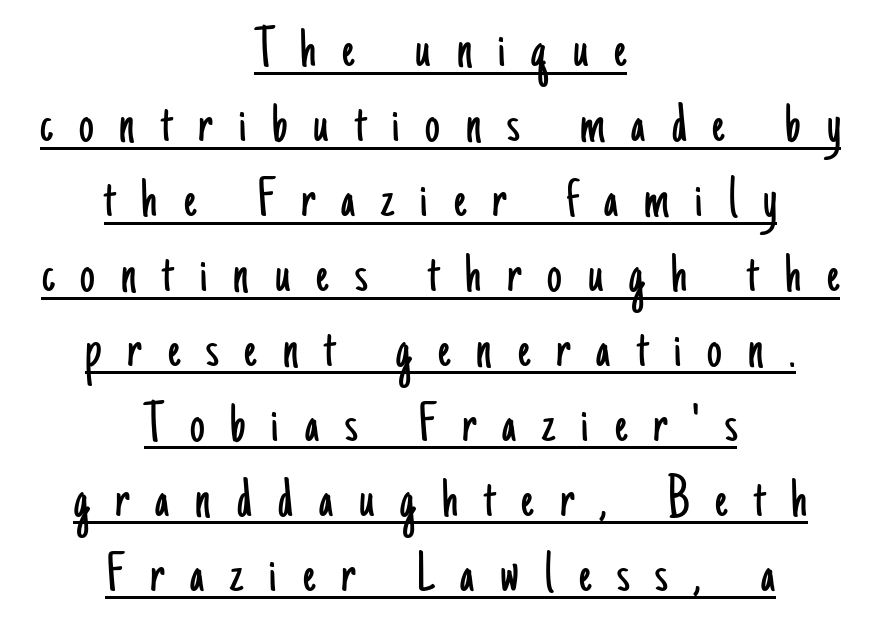
Q: Is the text bold? A: No.
Q: Is the text italic (slanted)? A: No, it is upright.
Q: Is the typeface a serif or a sans-serif typeface? A: Sans-serif.
Q: Is the text underlined? A: Yes.
Q: How is the paragraph aligned? A: Centered.
Q: Is the spacing between letters normal or unusually wide? A: Unusually wide.
Q: Is the spacing between lines tight, normal or loose? A: Normal.
Q: Width (condensed, normal, or wide)? A: Condensed.
Q: Stroke contrast? A: Low.
Q: x-height? A: Small.
Q: Monospaced? A: No.
